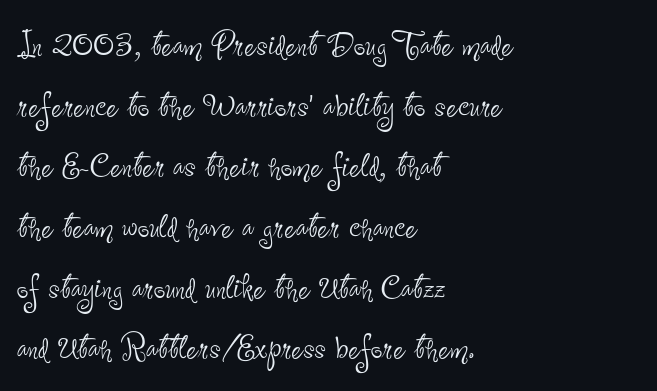
The image shows 41 px thin, condensed sans-serif type; set left-aligned, normal line spacing (1.48x), normal letter spacing, not underlined; low stroke contrast and a small x-height.
